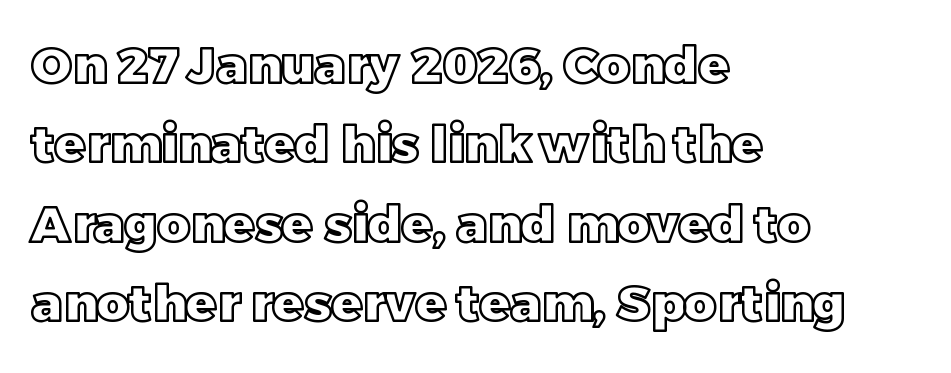
{"italic": "no", "width": "normal", "x_height": "large", "monospaced": "no", "underline": "no", "align": "left", "line_spacing": "normal", "line_spacing_ratio": 1.59, "letter_spacing": "normal", "letter_spacing_em": 0.0, "glyph_px": 50}
